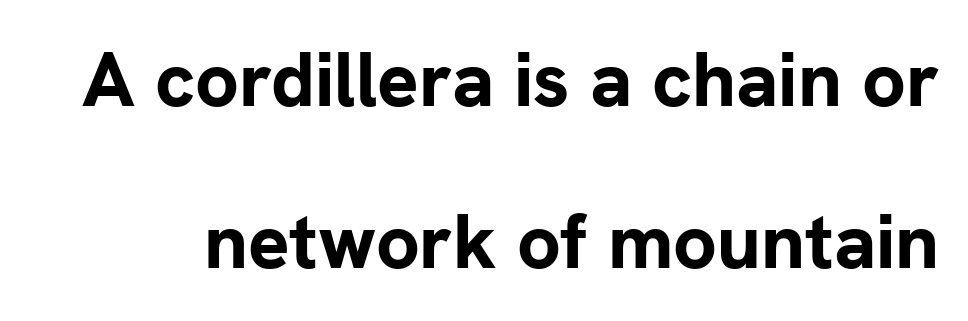
Q: Is the text bold? A: Yes.
Q: Is the text italic (slanted)? A: No, it is upright.
Q: Is the typeface a serif or a sans-serif typeface? A: Sans-serif.
Q: Is the text underlined? A: No.
Q: Is the spacing between letters normal or unusually wide? A: Normal.
Q: Is the spacing between lines tight, normal or loose? A: Loose.
Q: Width (condensed, normal, or wide)? A: Normal.
Q: Stroke contrast? A: Low.
Q: x-height? A: Medium.
Q: Monospaced? A: No.
